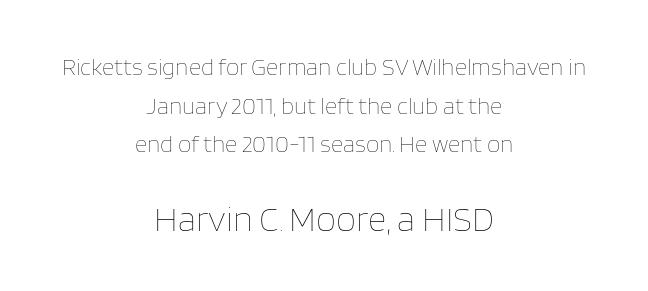
Plain, unruled lines of type. The letters stand upright; this is a roman face. Where is the straight margin? There isn't one; the lines are centered. Evenly set lines give the paragraph a standard silhouette.
